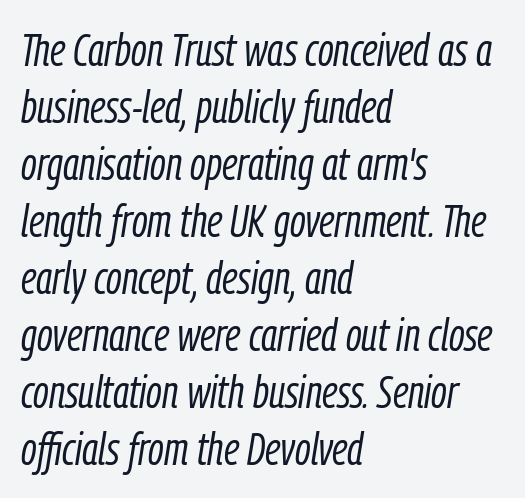
Weight: in the light-to-regular range. The lines are quadded left. The words here are not underlined. The passage shown is typed in a proportional face where columns would drift.
